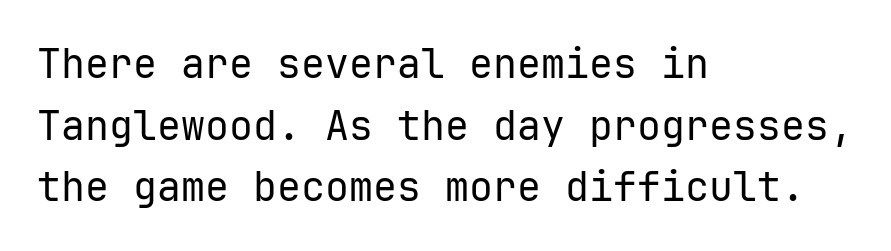
The image shows 40 px regular-weight sans-serif type, upright, monospaced; set left-aligned, normal line spacing (1.54x), normal letter spacing, not underlined; low stroke contrast and a medium x-height.
